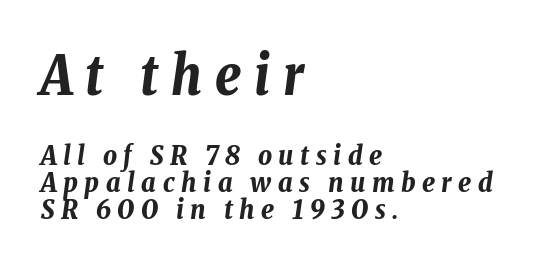
{"italic": "yes", "lean": "right", "slant_degrees": 8, "bold": "yes", "weight": "bold", "width": "condensed", "stroke_contrast": "low", "x_height": "medium", "monospaced": "no", "underline": "no", "align": "left", "line_spacing": "tight", "line_spacing_ratio": 1.0, "letter_spacing": "wide", "letter_spacing_em": 0.24, "larger_block": "first", "size_ratio": 2.0, "glyph_px": 54}
